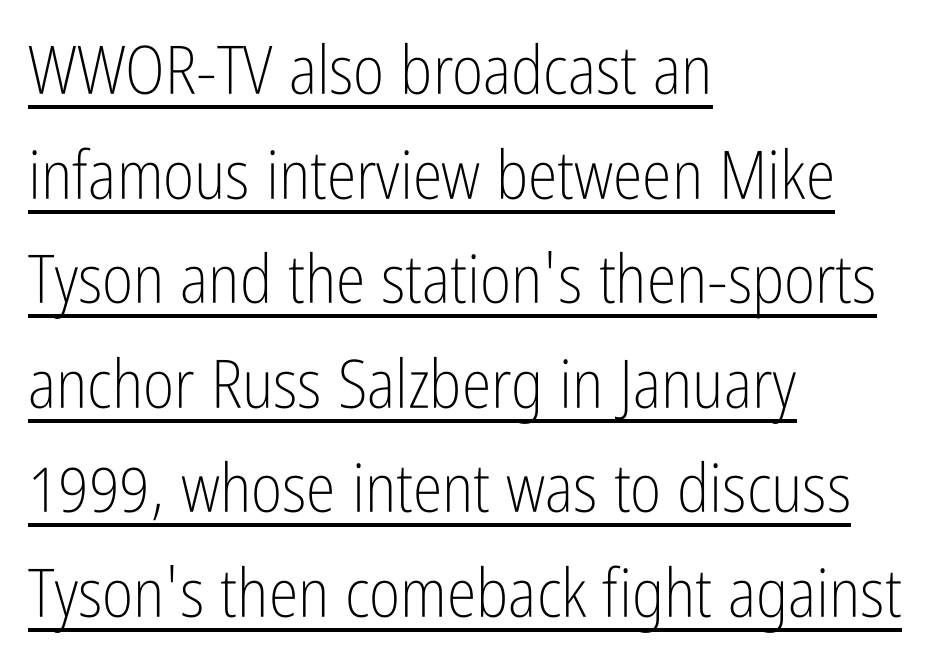
Is this a heavy cut? Hardly; it is regular or lighter. A typesetter would call this proportional, since set widths differ per character. You can see a thin bar hugging the bottom of the glyphs. Tall strokes in this sample are plumb rather than angled. The rows are spaced the way most documents space them.
